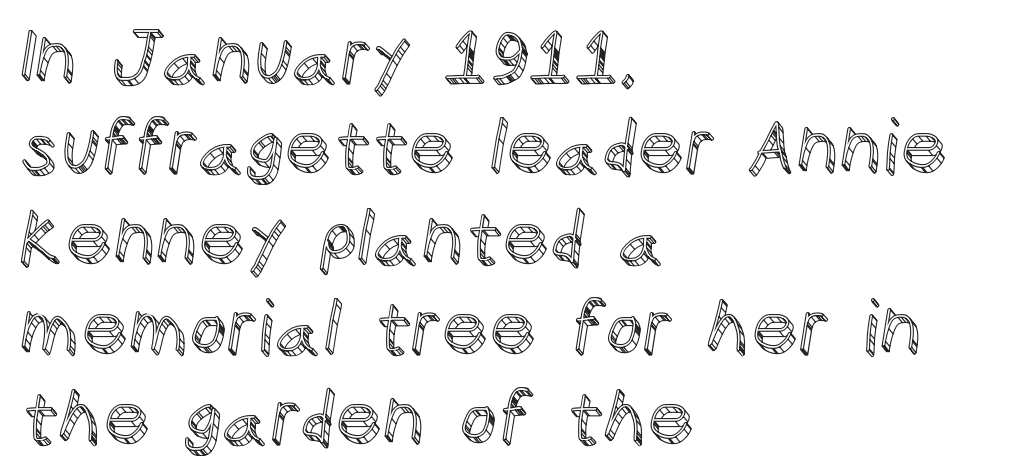
The glyphs are unaccompanied by any horizontal stroke below them. Here the glyphs are tracked normally, forming tight word shapes. The setting favours the left margin, as ordinary paragraphs usually do. The face used here is proportionally spaced, like ordinary book or web type.
